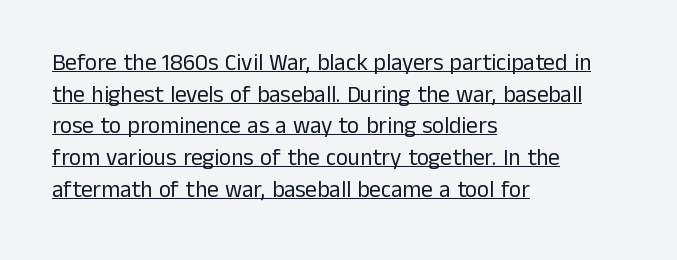
Compared with typical body copy, the letter spacing here is the same. The letterforms sit at book weight or below. If you drew a line through each stem, it would be perfectly vertical. Does a line run under the words? Yes, clearly.
